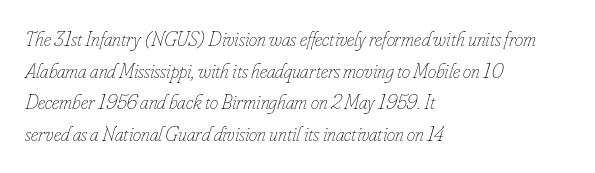
{"italic": "yes", "lean": "right", "slant_degrees": 16, "bold": "no", "underline": "no", "align": "left", "line_spacing": "normal", "line_spacing_ratio": 1.51, "letter_spacing": "normal", "letter_spacing_em": 0.0, "glyph_px": 21}
